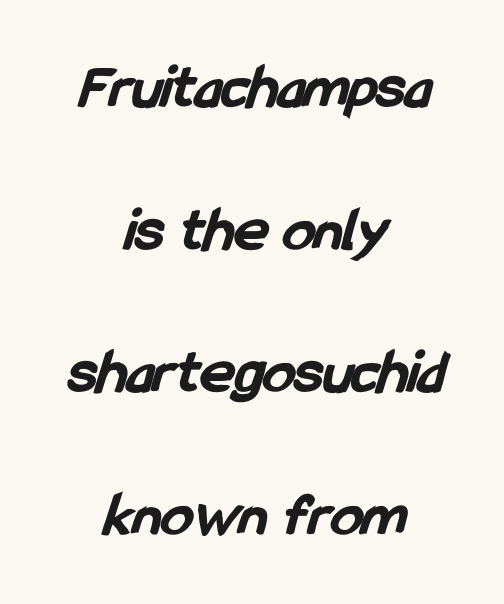
Q: Is the text bold? A: Yes.
Q: Is the typeface a serif or a sans-serif typeface? A: Sans-serif.
Q: Is the text underlined? A: No.
Q: How is the paragraph aligned? A: Centered.
Q: Is the spacing between letters normal or unusually wide? A: Normal.
Q: Is the spacing between lines tight, normal or loose? A: Loose.
Q: Width (condensed, normal, or wide)? A: Condensed.
Q: Stroke contrast? A: Low.
Q: x-height? A: Medium.
Q: Monospaced? A: No.
